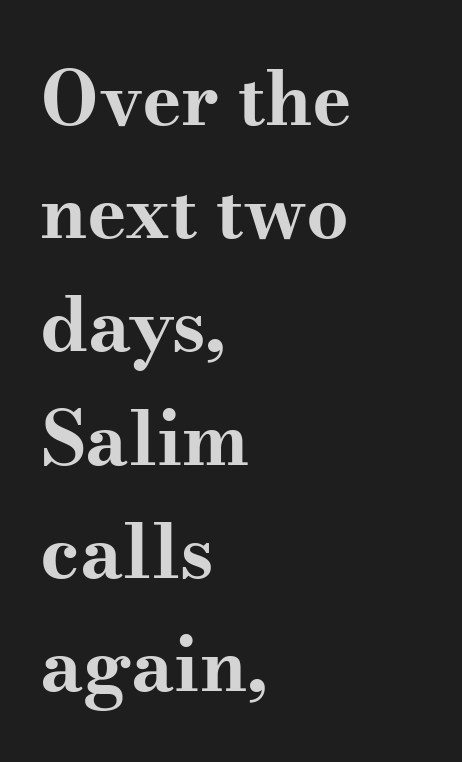
{"serif": "yes", "italic": "no", "bold": "yes", "weight": "bold", "width": "wide", "stroke_contrast": "medium", "x_height": "small", "monospaced": "no", "underline": "no", "align": "left", "line_spacing": "normal", "line_spacing_ratio": 1.51, "letter_spacing": "normal", "letter_spacing_em": 0.0, "glyph_px": 75}
